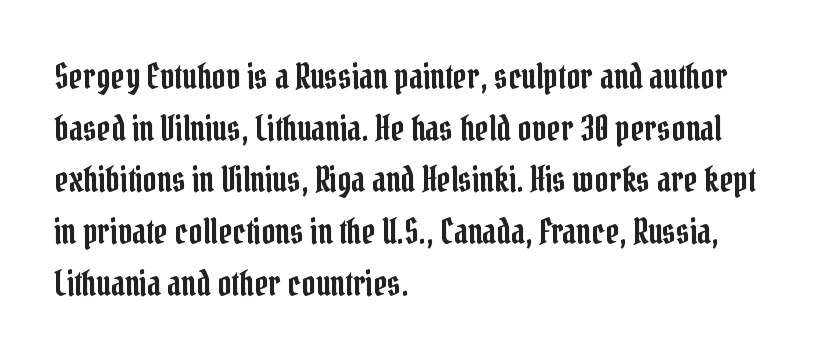
Every stem runs plumb, perpendicular to the baseline. This sample is left-justified, so line endings fall wherever the words run out. How are the letters spaced? Ordinarily, with no added tracking. Honestly, there is no underline to notice here at all. These lines sit exactly where default settings would place them.
